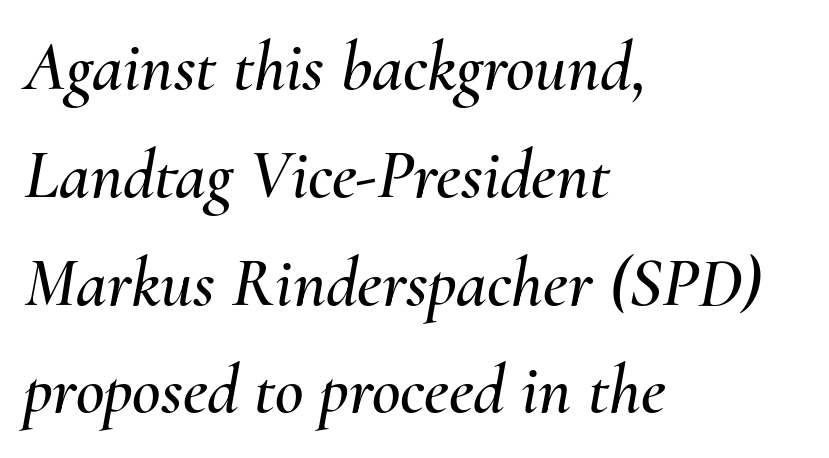
The image shows 70 px text type, italic (leaning right); set left-aligned, normal line spacing (1.54x), normal letter spacing, not underlined; medium stroke contrast and a small x-height.
